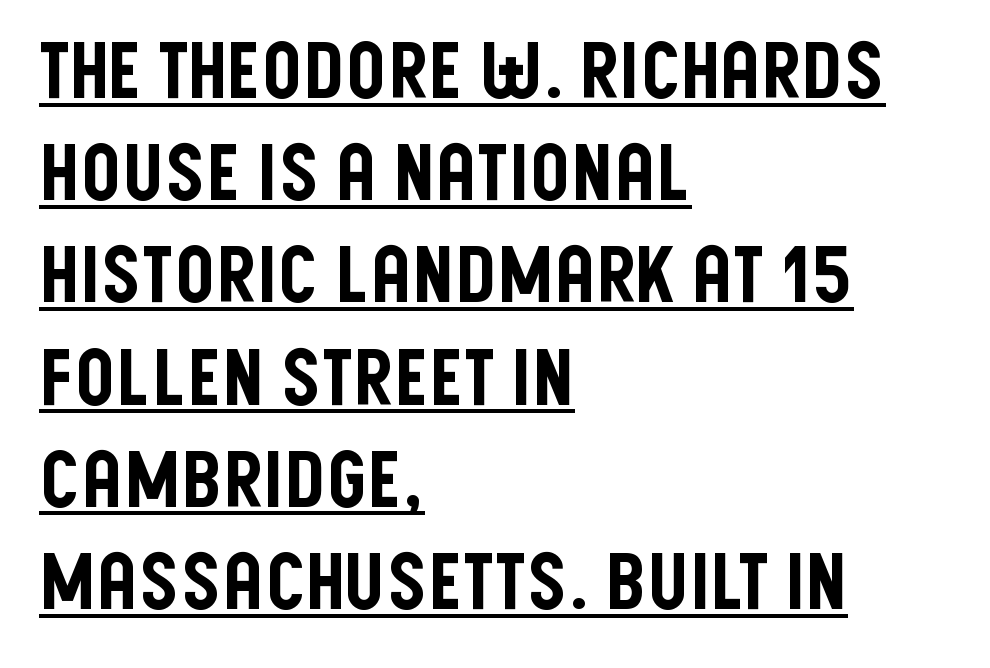
{"serif": "no", "italic": "no", "width": "condensed", "stroke_contrast": "low", "x_height": "large", "monospaced": "no", "underline": "yes", "align": "left", "line_spacing": "normal", "line_spacing_ratio": 1.31, "letter_spacing": "normal", "letter_spacing_em": 0.0, "glyph_px": 78}
